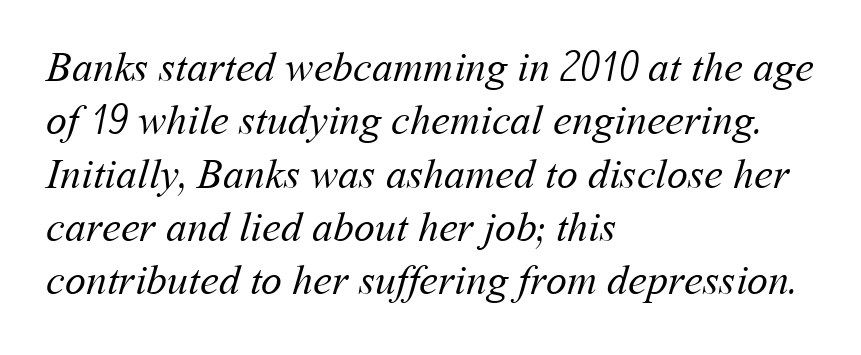
On a weight scale, this lands at 450 or below. The glyphs are unaccompanied by any horizontal stroke below them. Standard letterfit; no display-style spreading of the glyphs. Note the varied advance widths — an 'i' is clearly narrower than an 'm'. Leftover space on each line is placed entirely after the last word. What's the leading like? Ordinary, nothing unusual.
